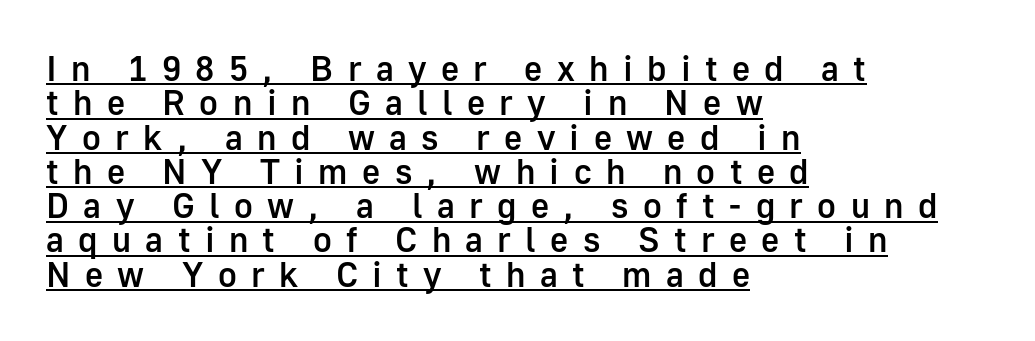
{"serif": "no", "italic": "no", "bold": "semi", "weight": "semibold", "width": "normal", "stroke_contrast": "low", "x_height": "medium", "monospaced": "no", "underline": "yes", "align": "left", "line_spacing": "tight", "line_spacing_ratio": 0.98, "letter_spacing": "wide", "letter_spacing_em": 0.41, "glyph_px": 35}
